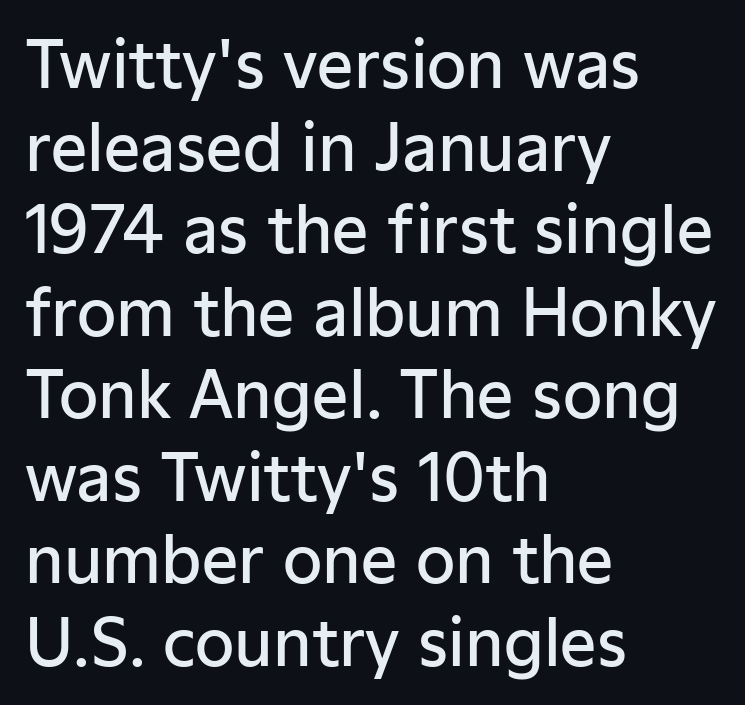
The image shows 64 px semibold sans-serif type, upright; set left-aligned, normal line spacing (1.29x), normal letter spacing, not underlined; low stroke contrast and a medium x-height.
